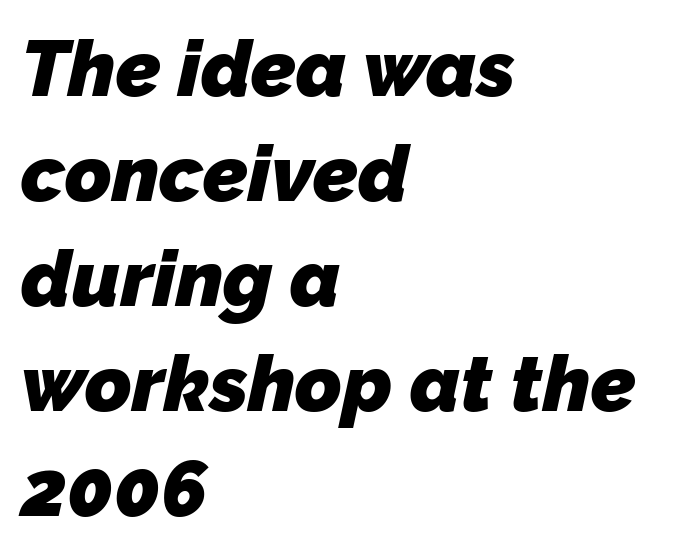
{"serif": "no", "bold": "yes", "weight": "heavy", "width": "normal", "stroke_contrast": "low", "x_height": "medium", "monospaced": "no", "underline": "no", "align": "left", "line_spacing": "normal", "line_spacing_ratio": 1.33, "letter_spacing": "normal", "letter_spacing_em": 0.0, "glyph_px": 79}
